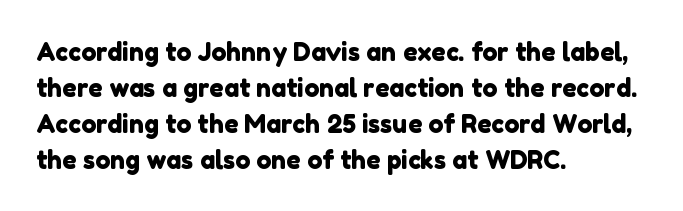
The image shows 25 px text type; set left-aligned, normal line spacing (1.44x), normal letter spacing, not underlined.
